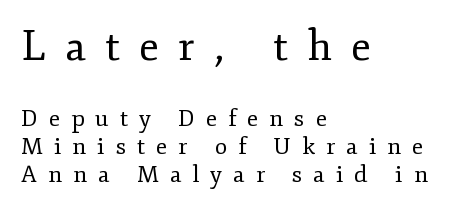
The image shows 41 px regular-weight serif type, upright; set left-aligned, line spacing 1.22x, unusually wide letter spacing (+0.48 em), not underlined; the first (top) block is 1.78x larger; low stroke contrast and a small x-height.
